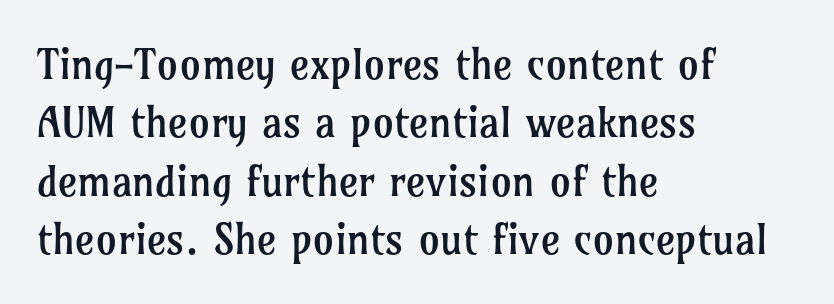
{"serif": "yes", "italic": "no", "bold": "no", "weight": "regular", "width": "normal", "stroke_contrast": "low", "x_height": "medium", "monospaced": "no", "underline": "no", "align": "left", "line_spacing": "normal", "line_spacing_ratio": 1.39, "letter_spacing": "normal", "letter_spacing_em": 0.0, "glyph_px": 42}
